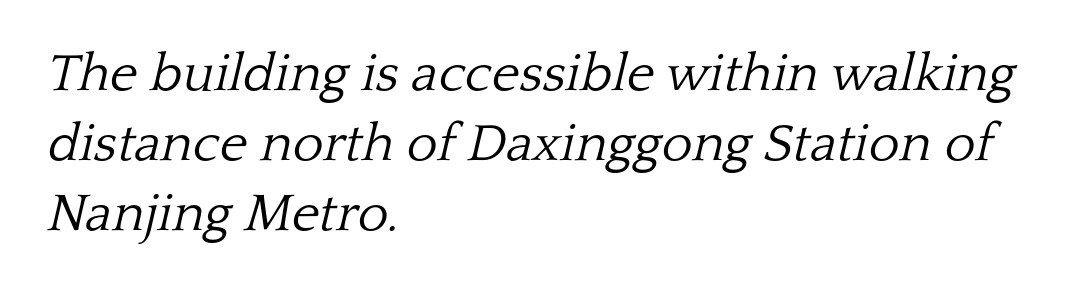
The image shows 53 px light serif type, italic (leaning right); set left-aligned, normal line spacing (1.32x), normal letter spacing, not underlined; low stroke contrast and a medium x-height.
